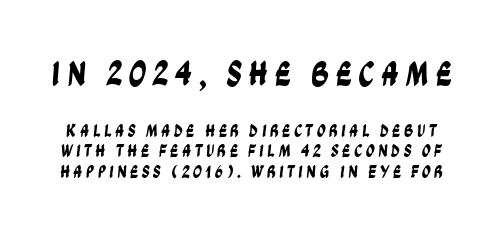
The image shows 35 px condensed sans-serif type; set tight line spacing (1.14x), not underlined; the first (top) block is 1.94x larger; low stroke contrast and a large x-height.
